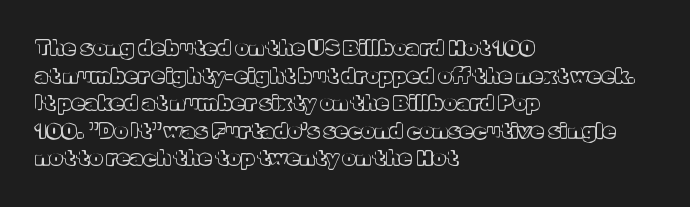
{"italic": "no", "underline": "no", "align": "left", "line_spacing": "normal", "line_spacing_ratio": 1.31, "letter_spacing": "normal", "letter_spacing_em": 0.0, "glyph_px": 21}
